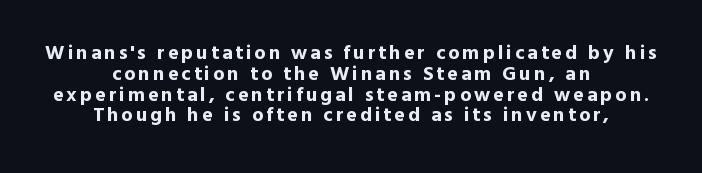
Q: Is the text bold? A: Yes.
Q: Is the text italic (slanted)? A: No, it is upright.
Q: Is the text underlined? A: No.
Q: How is the paragraph aligned? A: Centered.
Q: Is the spacing between lines tight, normal or loose? A: Tight.
